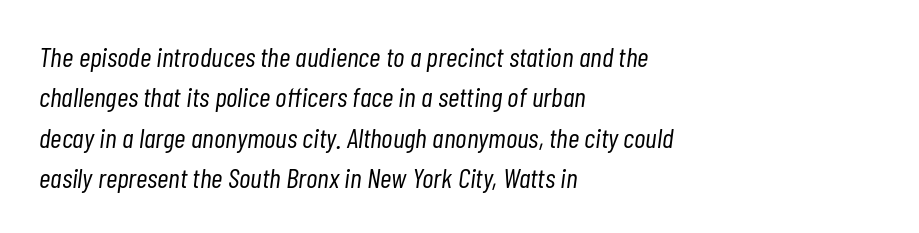
{"italic": "yes", "lean": "right", "slant_degrees": 7, "bold": "no", "weight": "light", "width": "condensed", "stroke_contrast": "low", "x_height": "medium", "monospaced": "no", "underline": "no", "align": "left", "line_spacing": "normal", "line_spacing_ratio": 1.44, "letter_spacing": "normal", "letter_spacing_em": 0.0, "glyph_px": 28}
